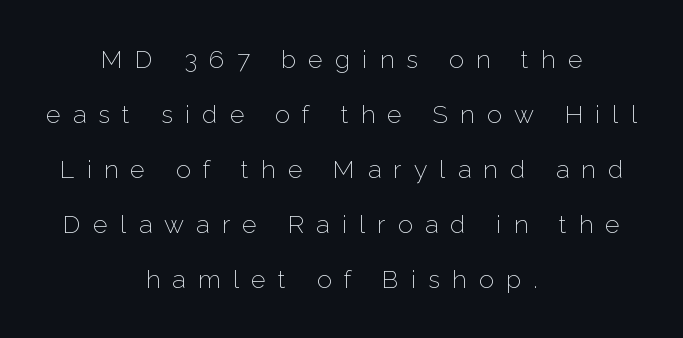
The image shows 25 px text type, upright; set centered, loose line spacing (2.2x), unusually wide letter spacing (+0.49 em), not underlined.
